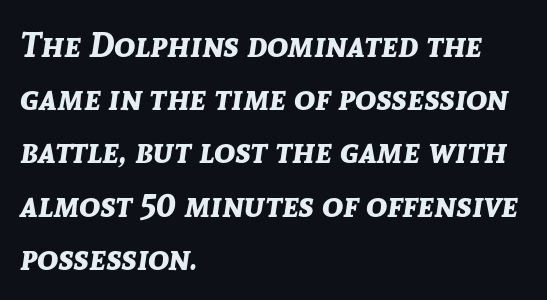
The image shows 35 px bold type, italic (leaning right); set left-aligned, normal line spacing (1.52x), normal letter spacing, not underlined; low stroke contrast and a medium x-height.
